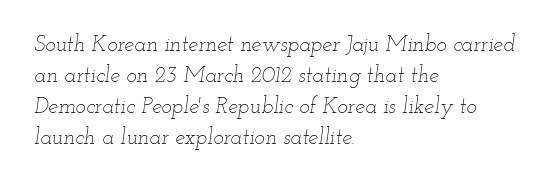
The space between consecutive lines is moderate. Heft: none added — not bold. The face used here has a pronounced slope to its letters. No extra tracking has been applied to these lines. This rendering uses left alignment, leaving the right contour irregular. The words here are not underlined.
